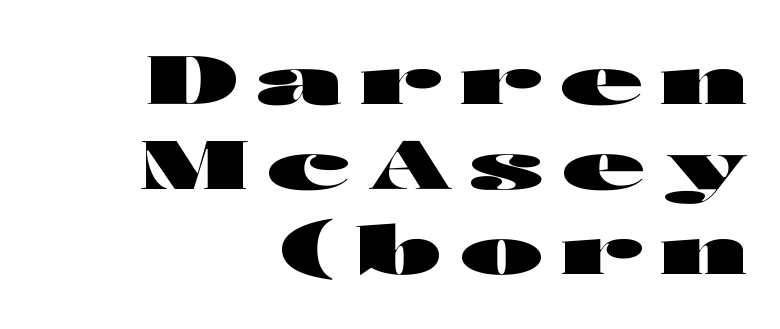
Q: Is the text bold? A: Yes.
Q: Is the text italic (slanted)? A: No, it is upright.
Q: Is the typeface a serif or a sans-serif typeface? A: Sans-serif.
Q: Is the text underlined? A: No.
Q: How is the paragraph aligned? A: Right-aligned.
Q: Is the spacing between letters normal or unusually wide? A: Unusually wide.
Q: Is the spacing between lines tight, normal or loose? A: Normal.
Q: Width (condensed, normal, or wide)? A: Wide.
Q: Stroke contrast? A: High.
Q: x-height? A: Medium.
Q: Monospaced? A: No.
